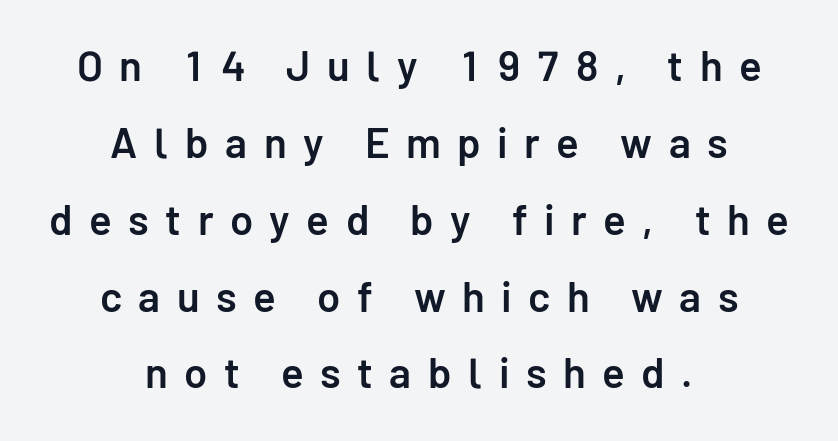
{"serif": "no", "italic": "no", "bold": "semi", "weight": "semibold", "width": "normal", "stroke_contrast": "low", "x_height": "medium", "monospaced": "no", "underline": "no", "align": "center", "line_spacing_ratio": 1.83, "letter_spacing": "wide", "letter_spacing_em": 0.39, "glyph_px": 42}
